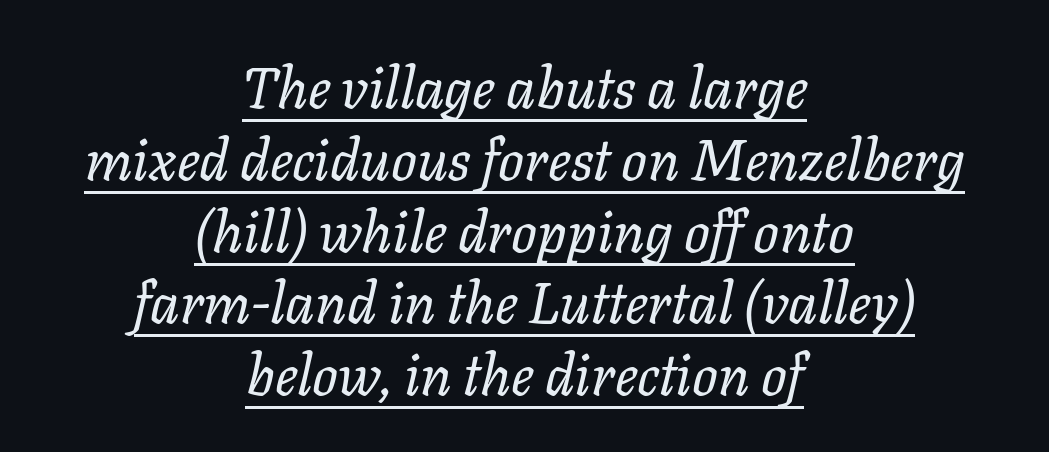
The image shows 57 px regular-weight type, italic (leaning right); set centered, normal line spacing (1.26x), normal letter spacing, underlined; low stroke contrast and a medium x-height.
